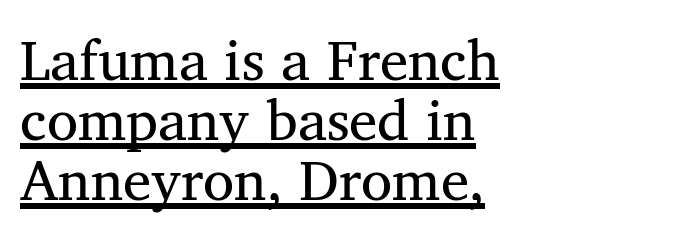
The rag falls on the right side of this text block. Font category for this specimen: serif. The glyphs are accompanied by a horizontal stroke just below them. The face used here is rendered with its standard letterfit. Posture: vertical.
